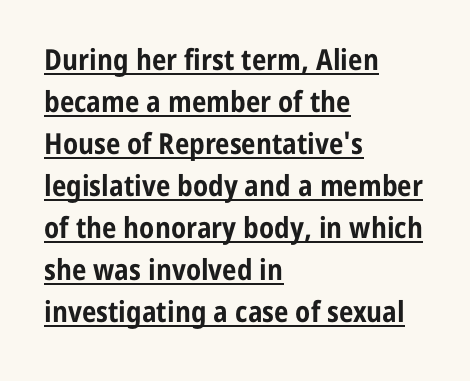
The specimen reads as upright at a glance. In designer terms, the underline attribute is active on this setting. Inter-character spacing is left at the font's built-in metrics. Is the block centered? No — it sits flush against the left margin.
